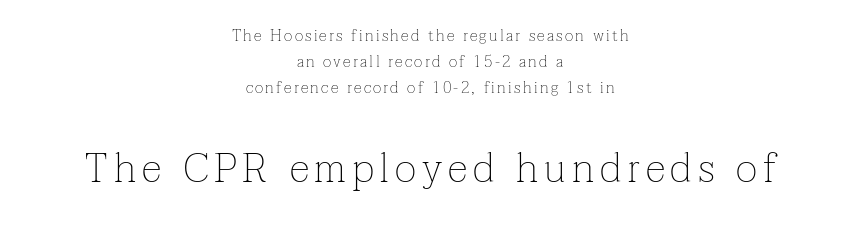
{"serif": "yes", "italic": "no", "bold": "no", "weight": "thin", "width": "normal", "stroke_contrast": "low", "x_height": "medium", "monospaced": "no", "underline": "no", "align": "center", "line_spacing": "normal", "line_spacing_ratio": 1.62, "larger_block": "second", "size_ratio": 2.56, "glyph_px": 41}
